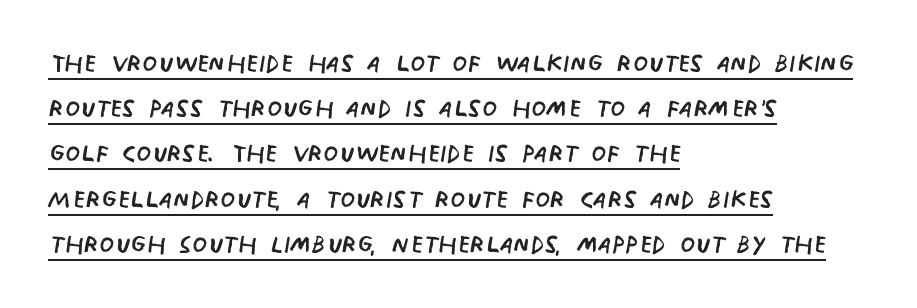
The image shows 34 px regular-weight, condensed sans-serif type; set left-aligned, normal line spacing (1.33x), normal letter spacing, underlined; low stroke contrast and a large x-height.
